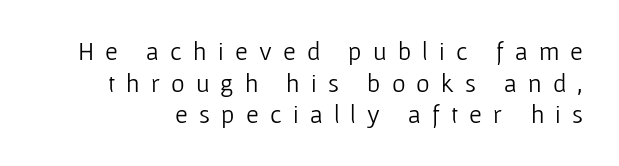
The zone under the glyphs is completely vacant. Every stem runs plumb, perpendicular to the baseline. Stroke thickness stays within the range of a standard reading face or lighter. Short note: letters widely spaced.
